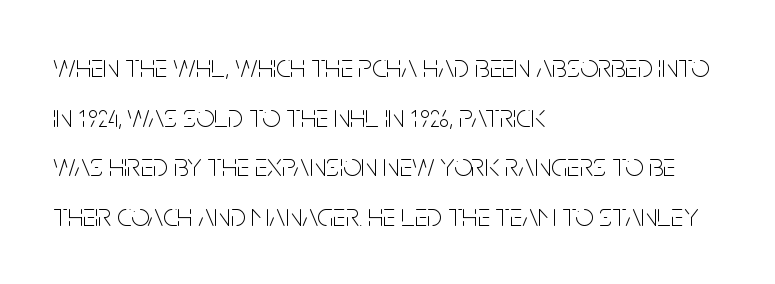
The image shows 32 px thin, condensed sans-serif type, upright; set left-aligned, normal line spacing (1.55x), normal letter spacing, not underlined; low stroke contrast and a large x-height.
